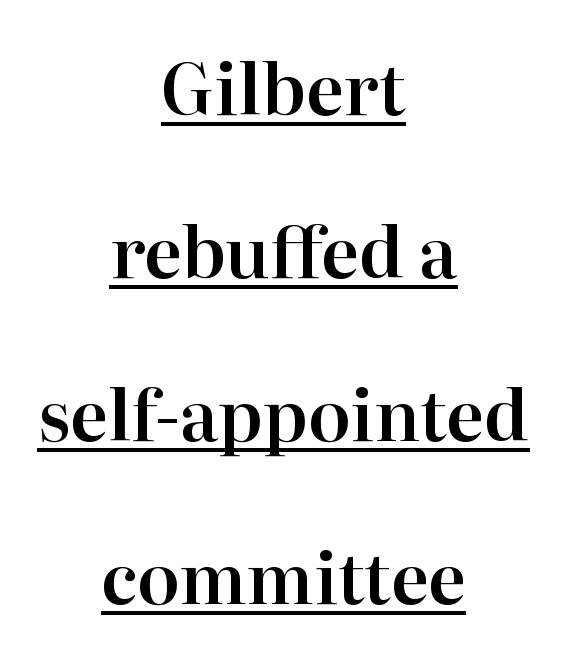
The image shows 70 px serif type, upright; set centered, loose line spacing (2.33x), normal letter spacing, underlined; high stroke contrast and a medium x-height.
